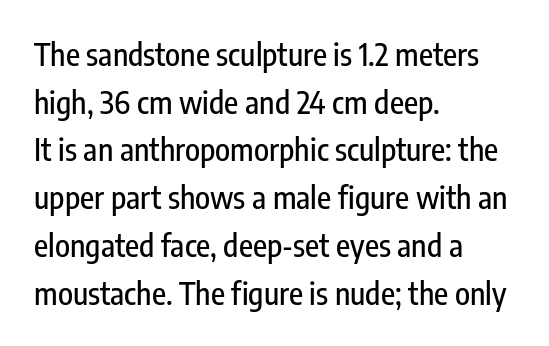
{"serif": "no", "italic": "no", "width": "condensed", "stroke_contrast": "low", "x_height": "medium", "monospaced": "no", "underline": "no", "align": "left", "line_spacing": "normal", "line_spacing_ratio": 1.54, "letter_spacing": "normal", "letter_spacing_em": 0.0, "glyph_px": 31}
